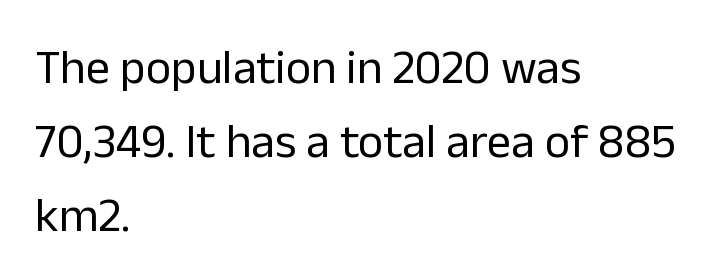
Q: Is the text bold? A: No.
Q: Is the text italic (slanted)? A: No, it is upright.
Q: Is the typeface a serif or a sans-serif typeface? A: Sans-serif.
Q: Is the text underlined? A: No.
Q: How is the paragraph aligned? A: Left-aligned.
Q: Is the spacing between letters normal or unusually wide? A: Normal.
Q: Is the spacing between lines tight, normal or loose? A: Normal.
Q: Width (condensed, normal, or wide)? A: Normal.
Q: Stroke contrast? A: Low.
Q: x-height? A: Medium.
Q: Monospaced? A: No.
